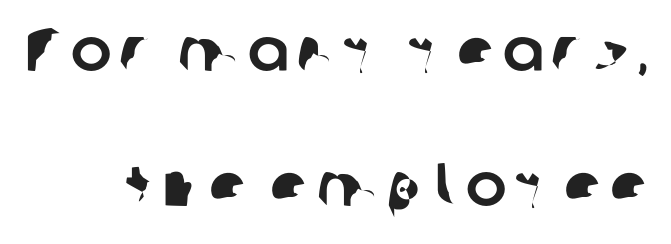
The lines are quadded right. Widely set lines give the paragraph a tall, airy silhouette. Think of a printed novel: that variable character pitch is what you see here. Descender tails drop into unmarked territory. The type family on display is of the sans-serif kind.
